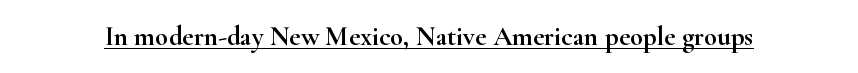
In terms of letterspacing, this is plain default setting. Ascenders rise straight up at ninety degrees. Underline: present.
